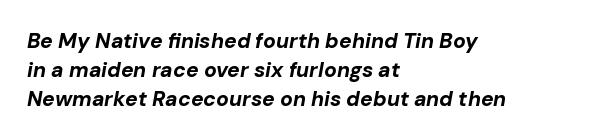
Q: Is the text bold? A: Yes.
Q: Is the text italic (slanted)? A: Yes, it leans right by about 10 degrees.
Q: Is the text underlined? A: No.
Q: How is the paragraph aligned? A: Left-aligned.
Q: Is the spacing between letters normal or unusually wide? A: Normal.
Q: Is the spacing between lines tight, normal or loose? A: Normal.
